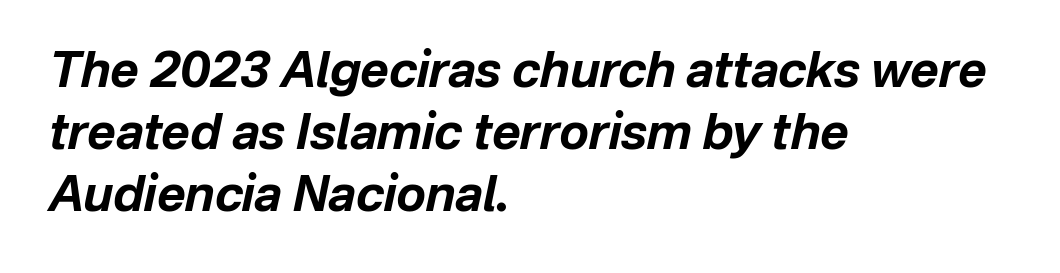
{"italic": "yes", "lean": "right", "slant_degrees": 12, "bold": "yes", "weight": "bold", "width": "normal", "stroke_contrast": "low", "x_height": "medium", "monospaced": "no", "underline": "no", "align": "left", "line_spacing": "normal", "line_spacing_ratio": 1.27, "letter_spacing": "normal", "letter_spacing_em": 0.0, "glyph_px": 49}
